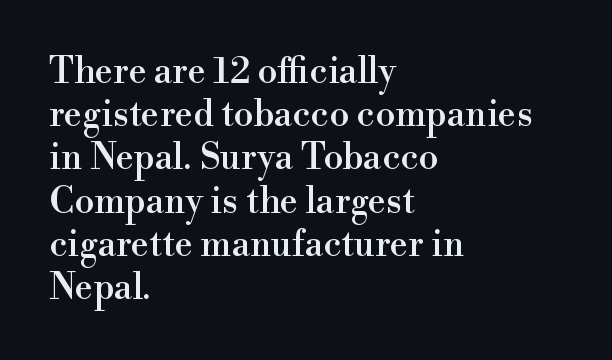
Tracking value appears to be zero — textbook default spacing. This sample is left-justified, so line endings fall wherever the words run out. Italic: no, the glyphs are upright roman. Any mark beneath the type? The region is blank.
